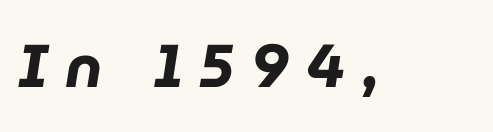
{"italic": "yes", "lean": "right", "slant_degrees": 9, "bold": "yes", "weight": "heavy", "width": "normal", "stroke_contrast": "low", "x_height": "medium", "monospaced": "no", "underline": "no", "letter_spacing": "wide", "letter_spacing_em": 0.29, "glyph_px": 60}
